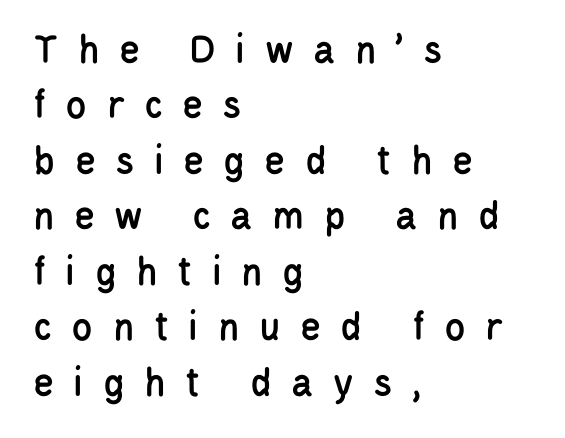
{"serif": "no", "italic": "no", "width": "condensed", "stroke_contrast": "low", "x_height": "large", "monospaced": "no", "underline": "no", "align": "left", "line_spacing": "normal", "line_spacing_ratio": 1.29, "letter_spacing": "wide", "letter_spacing_em": 0.45, "glyph_px": 43}
